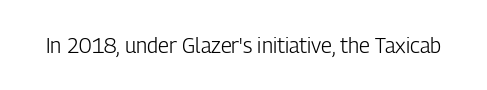
Q: Is the text bold? A: No.
Q: Is the text italic (slanted)? A: No, it is upright.
Q: Is the text underlined? A: No.
Q: Is the spacing between letters normal or unusually wide? A: Normal.
